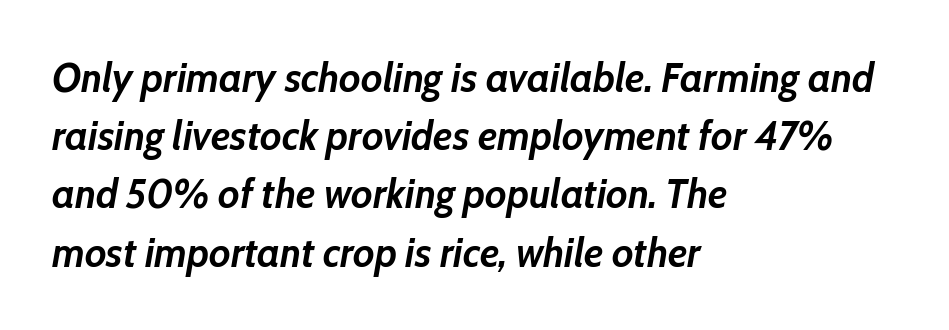
Interline gaps are of average width in this sample. Tracking here is standard; glyphs follow each other at the usual distance. A typesetter would call this proportional, since set widths differ per character. You can tell it's italic because the verticals aren't actually vertical.
